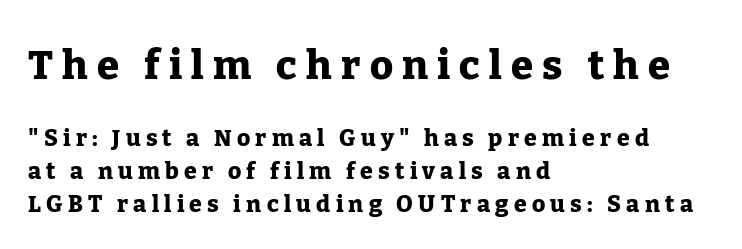
The image shows 40 px heavy serif type, upright; set left-aligned, normal line spacing (1.43x), unusually wide letter spacing (+0.23 em), not underlined; the first (top) block is 1.74x larger; low stroke contrast and a medium x-height.
